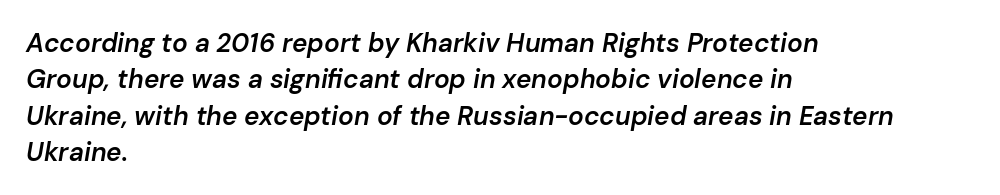
The image shows 26 px text type, italic (leaning right); set left-aligned, normal line spacing (1.4x), normal letter spacing, not underlined.
